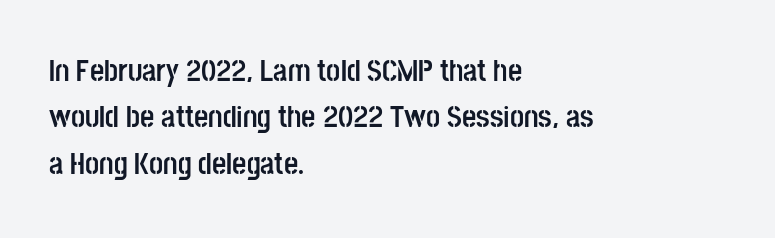
Q: Is the text bold? A: Yes.
Q: Is the text italic (slanted)? A: No, it is upright.
Q: Is the typeface a serif or a sans-serif typeface? A: Sans-serif.
Q: Is the text underlined? A: No.
Q: How is the paragraph aligned? A: Left-aligned.
Q: Is the spacing between letters normal or unusually wide? A: Normal.
Q: Is the spacing between lines tight, normal or loose? A: Normal.
Q: Width (condensed, normal, or wide)? A: Condensed.
Q: Stroke contrast? A: Low.
Q: x-height? A: Large.
Q: Monospaced? A: No.
